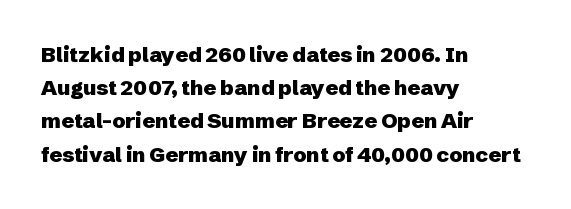
The font is running at its bold setting. Letters rest on an invisible, unmarked baseline. Students, note that the glyphs here touch the page at normal intervals. The rendering anchors every line to the left-hand side.
